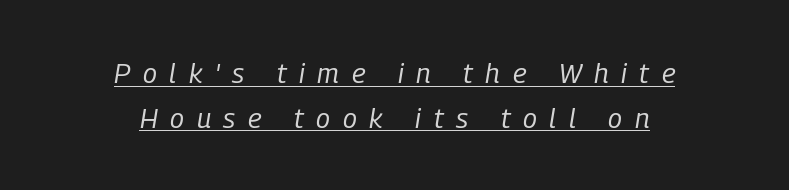
Looks like regular typesetting: each glyph gets only the width it needs. Does a line run under the words? Yes, clearly. Compared with typical paragraphs, the rows here are spaced about the same. Loose tracking; the words dissolve into strings of separated letters. A student would call this center alignment; a typographer would say set centered. Unbolded letterforms with no extra heft.
